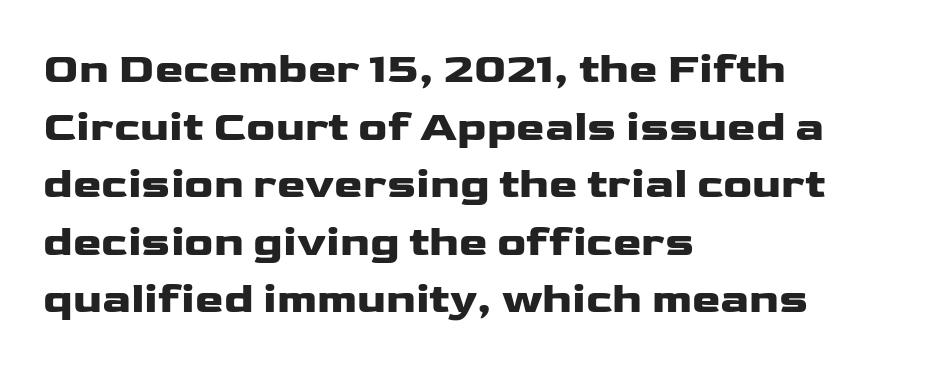
Strokes here are thick enough to call this a true bold. Each letter keeps its own natural width here, so spacing adapts to shape. Nothing sits at the stroke ends, so this counts as sans-serif. The block of text has a typical density, with ordinary space between rows. If you drew a line through each stem, it would be perfectly vertical. Only glyphs here, with clear space below each row.
